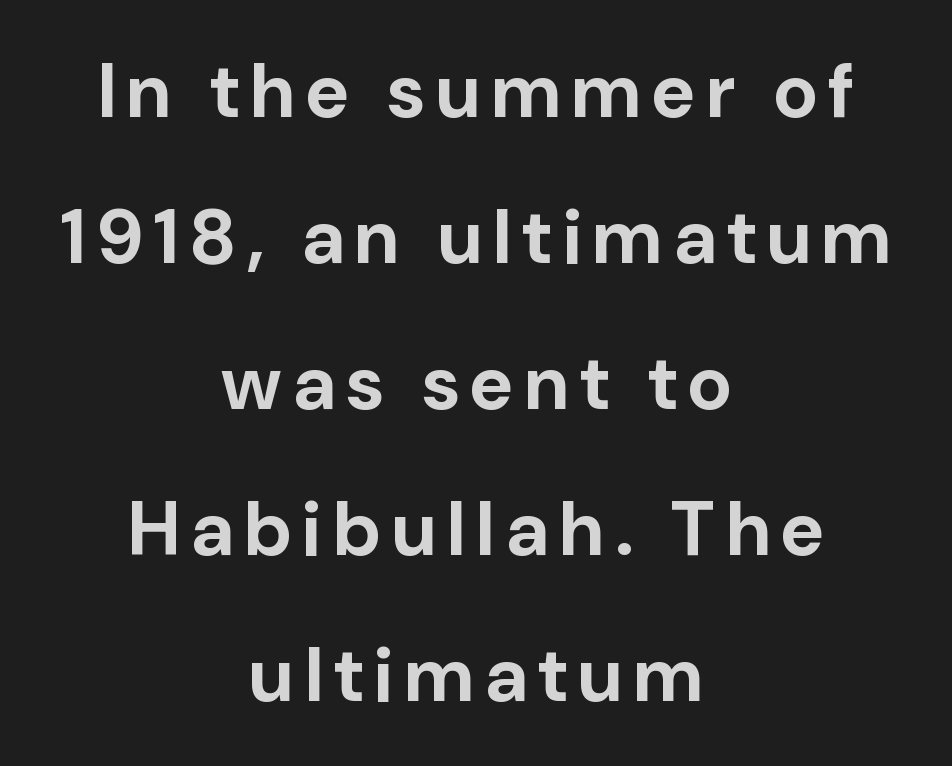
This sample has the flowing, uneven cadence of proportional lettering. Type without underlining. Baseline-to-baseline distance is far greater than the letter height. The typesetter chose a symmetrical, centered arrangement here. The letters are bold, with thick, heavy strokes.
